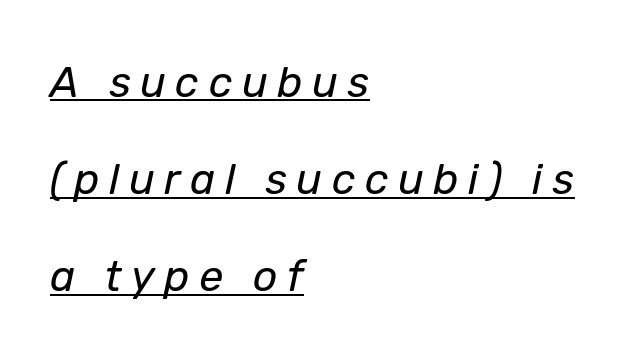
Q: Is the text bold? A: No.
Q: Is the text italic (slanted)? A: Yes, it leans right by about 12 degrees.
Q: Is the text underlined? A: Yes.
Q: How is the paragraph aligned? A: Left-aligned.
Q: Is the spacing between letters normal or unusually wide? A: Unusually wide.
Q: Is the spacing between lines tight, normal or loose? A: Loose.
Q: Width (condensed, normal, or wide)? A: Normal.
Q: Stroke contrast? A: Low.
Q: x-height? A: Medium.
Q: Monospaced? A: No.
